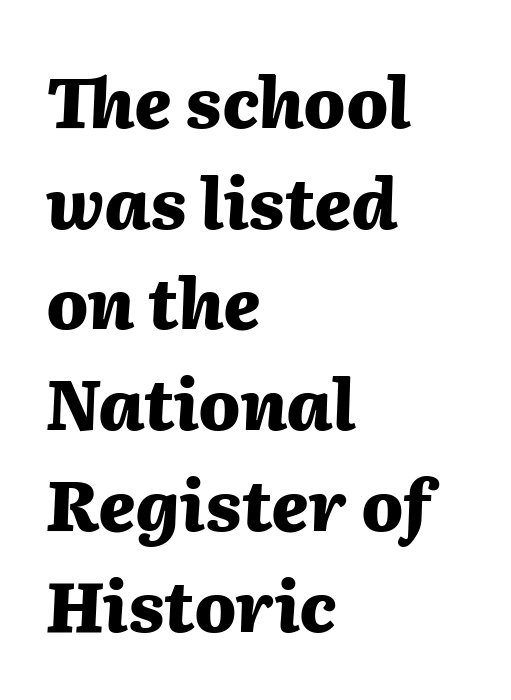
Notice how the passage keeps a crisp vertical edge on the left only. Summary of vertical rhythm: regular, with standard interline spacing. These lines keep a tight, regular rhythm from letter to letter. Descenders hang freely into open space.
